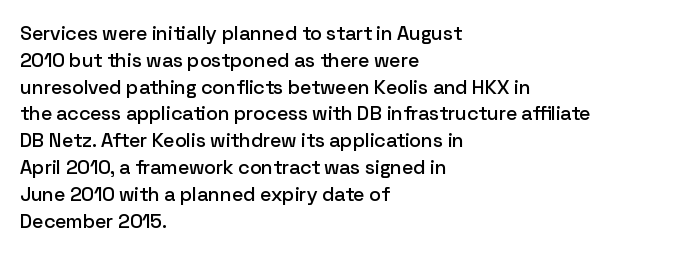
{"italic": "no", "underline": "no", "align": "left", "line_spacing": "normal", "line_spacing_ratio": 1.34, "letter_spacing": "normal", "letter_spacing_em": 0.0, "glyph_px": 20}
